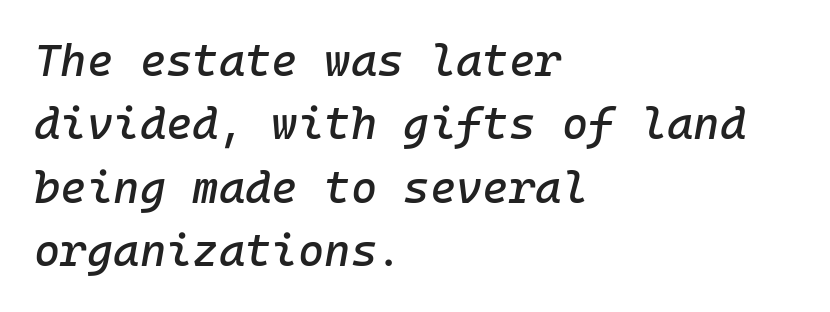
{"italic": "yes", "lean": "right", "slant_degrees": 10, "width": "normal", "stroke_contrast": "low", "x_height": "medium", "monospaced": "yes", "underline": "no", "align": "left", "line_spacing": "normal", "line_spacing_ratio": 1.41, "letter_spacing": "normal", "letter_spacing_em": 0.0, "glyph_px": 45}
